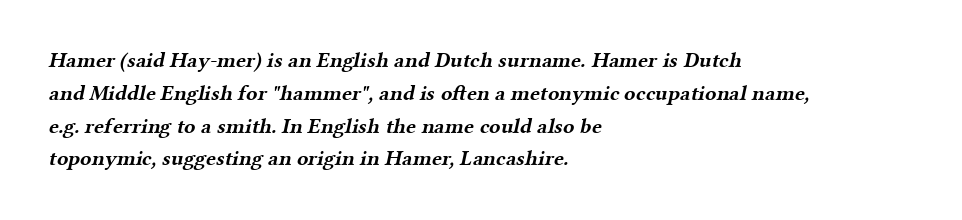
Q: Is the text bold? A: Yes.
Q: Is the text underlined? A: No.
Q: How is the paragraph aligned? A: Left-aligned.
Q: Is the spacing between letters normal or unusually wide? A: Normal.
Q: Is the spacing between lines tight, normal or loose? A: Normal.
